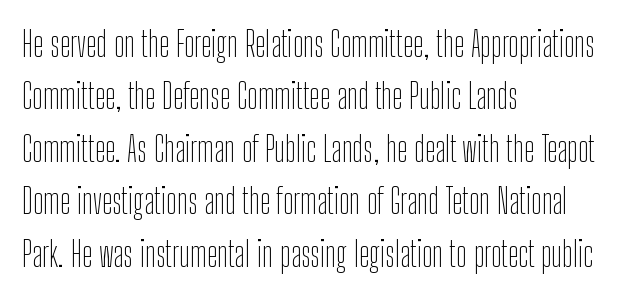
The image shows 35 px thin, condensed sans-serif type, upright; set left-aligned, normal line spacing (1.5x), normal letter spacing, not underlined; low stroke contrast and a medium x-height.
